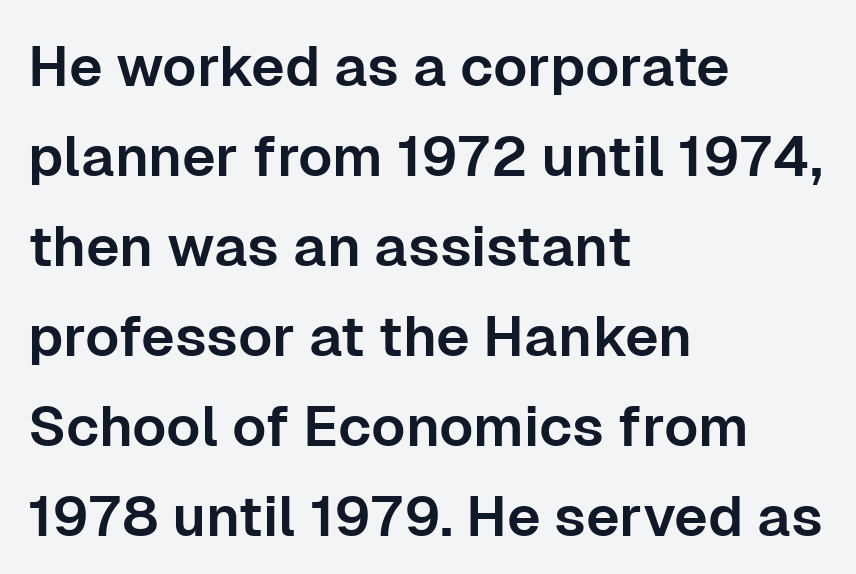
{"serif": "no", "italic": "no", "width": "normal", "stroke_contrast": "low", "x_height": "medium", "monospaced": "no", "underline": "no", "align": "left", "line_spacing": "normal", "line_spacing_ratio": 1.58, "letter_spacing": "normal", "letter_spacing_em": 0.0, "glyph_px": 57}
